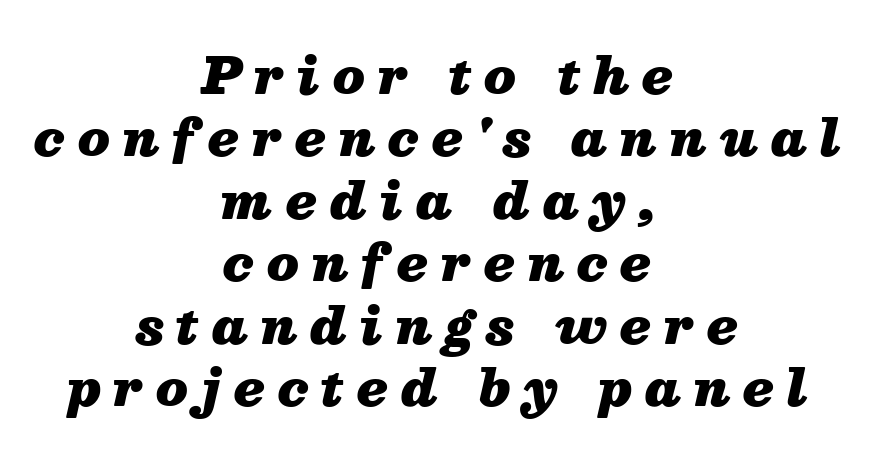
The image shows 50 px heavy type, italic (leaning right); set centered, normal line spacing (1.25x), unusually wide letter spacing (+0.26 em), not underlined; medium stroke contrast and a medium x-height.
